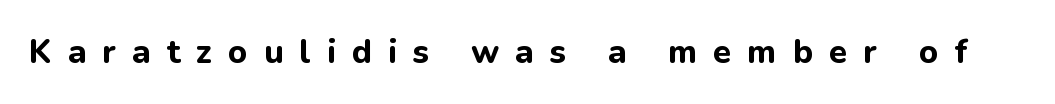
{"serif": "no", "italic": "no", "bold": "yes", "weight": "bold", "width": "normal", "stroke_contrast": "low", "x_height": "medium", "monospaced": "no", "underline": "no", "letter_spacing": "wide", "letter_spacing_em": 0.49, "glyph_px": 33}
